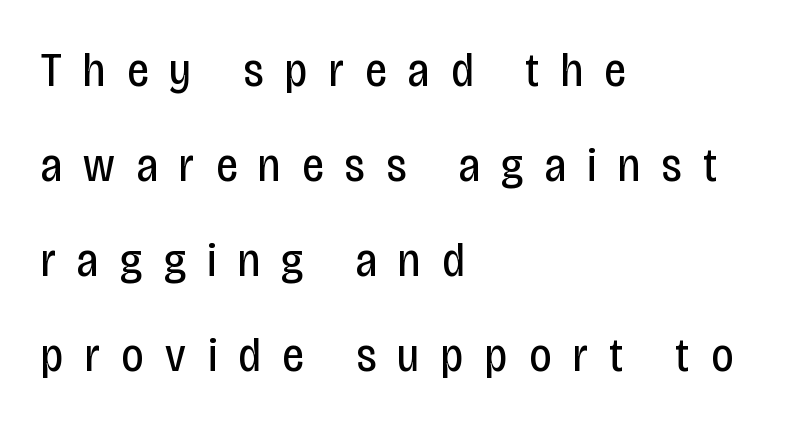
{"serif": "no", "italic": "no", "bold": "no", "weight": "regular", "width": "condensed", "stroke_contrast": "low", "x_height": "large", "monospaced": "no", "underline": "no", "align": "left", "line_spacing": "loose", "line_spacing_ratio": 1.98, "letter_spacing": "wide", "letter_spacing_em": 0.45, "glyph_px": 48}
